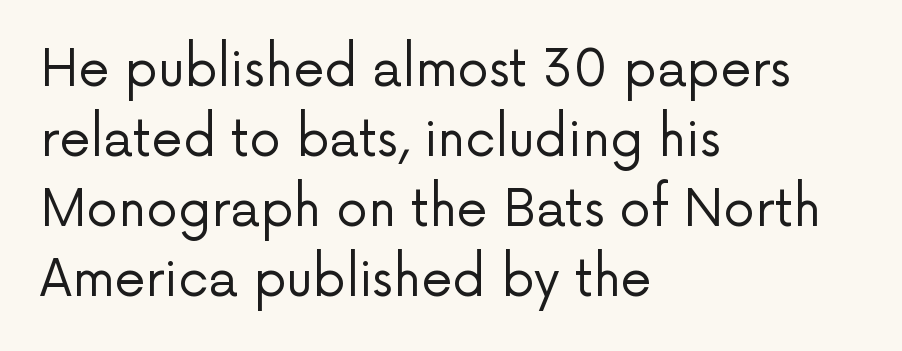
Serifs: no, the terminals of the letterforms are clean. Check the space under the baseline: it is left empty. Unbolded letterforms with no extra heft. Students, observe: this is what conventionally led text looks like. These lines are rendered in a variable-pitch font. A typesetter would call this zero additional tracking.
